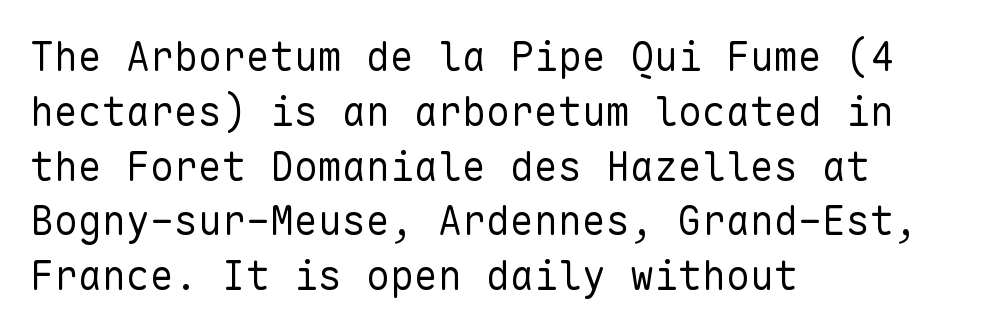
{"serif": "no", "italic": "no", "bold": "no", "weight": "regular", "width": "normal", "stroke_contrast": "low", "x_height": "medium", "monospaced": "yes", "underline": "no", "align": "left", "line_spacing": "normal", "line_spacing_ratio": 1.37, "letter_spacing": "normal", "letter_spacing_em": 0.0, "glyph_px": 40}
